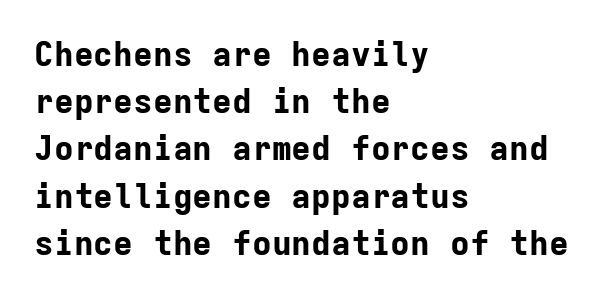
{"serif": "no", "italic": "no", "bold": "yes", "weight": "bold", "width": "normal", "stroke_contrast": "low", "x_height": "medium", "monospaced": "yes", "underline": "no", "align": "left", "line_spacing": "normal", "line_spacing_ratio": 1.43, "letter_spacing": "normal", "letter_spacing_em": 0.0, "glyph_px": 33}
